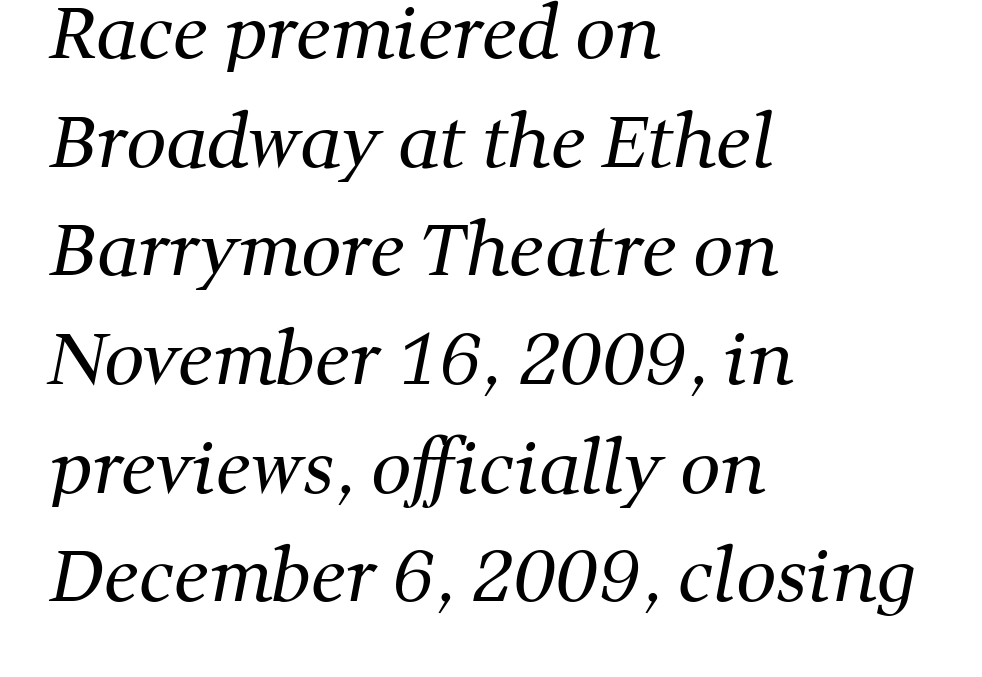
Check the space under the baseline: it is left empty. Horizontal alignment here is leftward, the default for most running prose. A serif font was chosen for this passage. You could not count columns in this text — the font is proportionally spaced. Regular leading.
